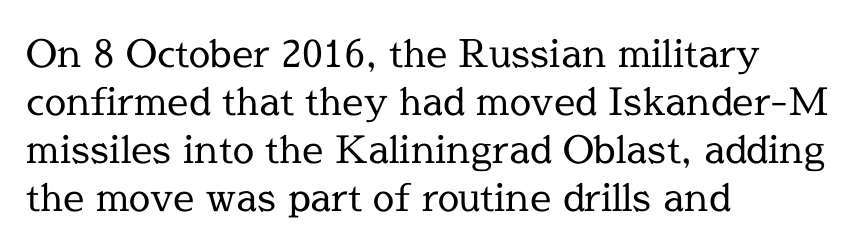
{"serif": "yes", "italic": "no", "bold": "no", "weight": "regular", "width": "normal", "x_height": "medium", "monospaced": "no", "underline": "no", "align": "left", "line_spacing": "normal", "line_spacing_ratio": 1.26, "letter_spacing": "normal", "letter_spacing_em": 0.0, "glyph_px": 38}
